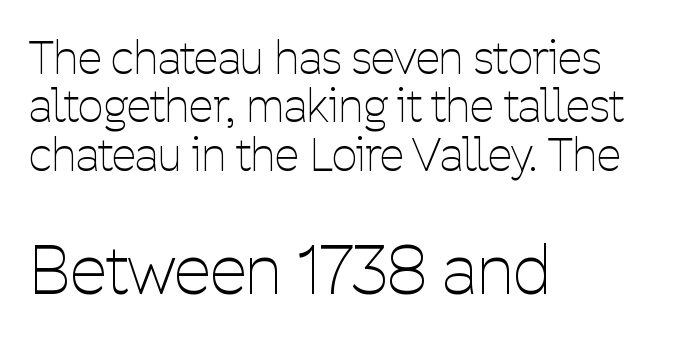
Q: Is the text bold? A: No.
Q: Is the text italic (slanted)? A: No, it is upright.
Q: Is the typeface a serif or a sans-serif typeface? A: Sans-serif.
Q: Is the text underlined? A: No.
Q: How is the paragraph aligned? A: Left-aligned.
Q: Is the spacing between letters normal or unusually wide? A: Normal.
Q: Is the spacing between lines tight, normal or loose? A: Tight.
Q: Which block of text is set in a larger size, the first (top) or the second (bottom)? A: The second (bottom) one.
Q: Width (condensed, normal, or wide)? A: Condensed.
Q: Stroke contrast? A: Low.
Q: x-height? A: Medium.
Q: Monospaced? A: No.
